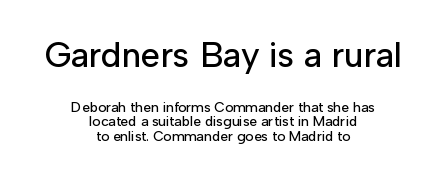
{"serif": "no", "italic": "no", "width": "normal", "stroke_contrast": "low", "x_height": "medium", "monospaced": "no", "underline": "no", "align": "center", "line_spacing": "tight", "line_spacing_ratio": 1.05, "letter_spacing": "normal", "letter_spacing_em": 0.0, "larger_block": "first", "size_ratio": 2.5, "glyph_px": 35}
